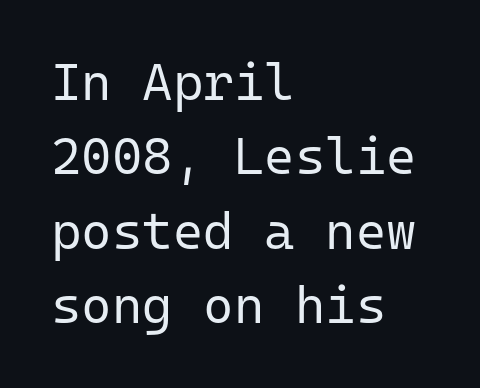
Clear beneath every line of the passage. The typeface chosen for these lines omits serifs. Short note: letters normally spaced. Italic: no, the glyphs are upright roman.
